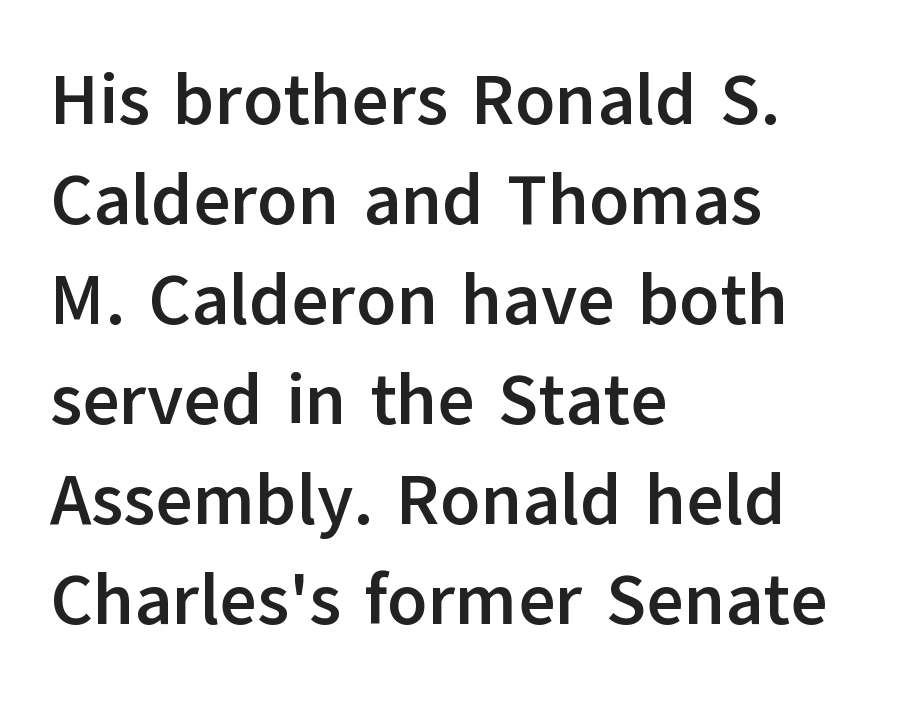
Q: Is the text bold? A: Yes.
Q: Is the text italic (slanted)? A: No, it is upright.
Q: Is the typeface a serif or a sans-serif typeface? A: Sans-serif.
Q: Is the text underlined? A: No.
Q: How is the paragraph aligned? A: Left-aligned.
Q: Is the spacing between letters normal or unusually wide? A: Normal.
Q: Is the spacing between lines tight, normal or loose? A: Normal.
Q: Width (condensed, normal, or wide)? A: Normal.
Q: Stroke contrast? A: Low.
Q: x-height? A: Medium.
Q: Monospaced? A: No.
